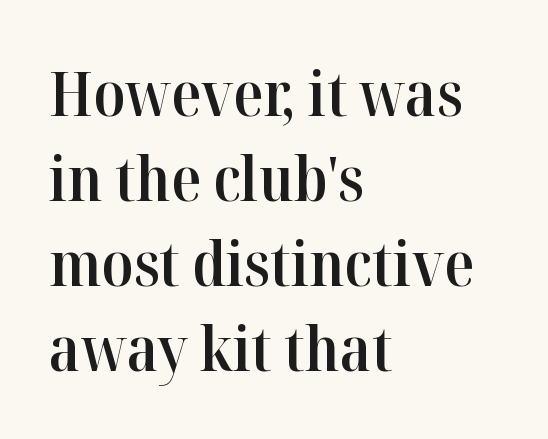
Q: Is the text bold? A: Semi-bold.
Q: Is the text italic (slanted)? A: No, it is upright.
Q: Is the typeface a serif or a sans-serif typeface? A: Serif.
Q: Is the text underlined? A: No.
Q: How is the paragraph aligned? A: Left-aligned.
Q: Is the spacing between letters normal or unusually wide? A: Normal.
Q: Is the spacing between lines tight, normal or loose? A: Normal.
Q: Width (condensed, normal, or wide)? A: Normal.
Q: Stroke contrast? A: High.
Q: x-height? A: Medium.
Q: Monospaced? A: No.
